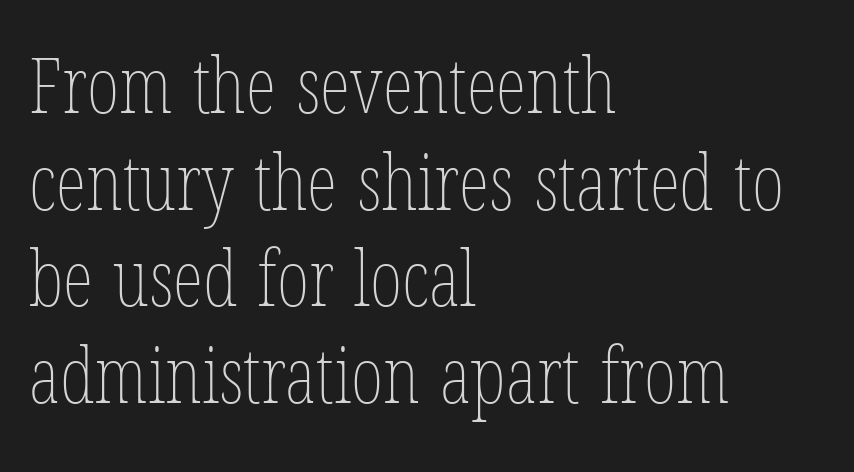
The image shows 78 px thin, condensed type; set left-aligned, line spacing 1.24x, normal letter spacing, not underlined; low stroke contrast and a medium x-height.
